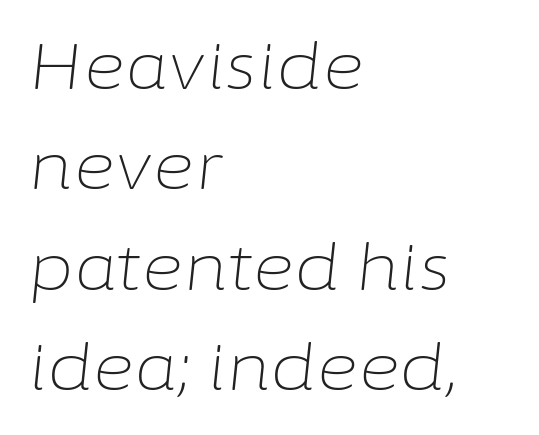
Q: Is the text bold? A: No.
Q: Is the text italic (slanted)? A: Yes, it leans right by about 6 degrees.
Q: Is the text underlined? A: No.
Q: How is the paragraph aligned? A: Left-aligned.
Q: Is the spacing between letters normal or unusually wide? A: Normal.
Q: Is the spacing between lines tight, normal or loose? A: Normal.
Q: Width (condensed, normal, or wide)? A: Normal.
Q: Stroke contrast? A: Low.
Q: x-height? A: Medium.
Q: Monospaced? A: No.
